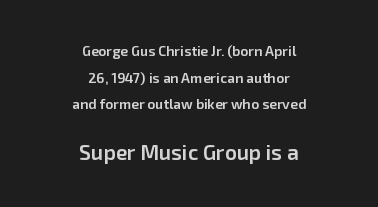
If you folded the block vertically in half, each line would mirror itself in length. Stems and bowls a touch heavier than normal — semibold. Does extra space separate the letters? No, they use regular spacing. Successive baselines arrive slowly, with a big drop between each.
